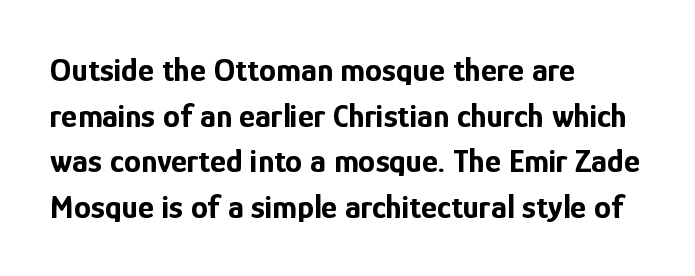
{"serif": "no", "italic": "no", "bold": "yes", "weight": "bold", "width": "condensed", "stroke_contrast": "low", "x_height": "medium", "monospaced": "no", "underline": "no", "align": "left", "line_spacing": "normal", "line_spacing_ratio": 1.34, "letter_spacing": "normal", "letter_spacing_em": 0.0, "glyph_px": 34}
